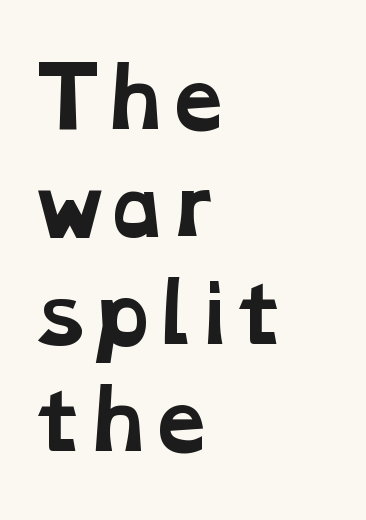
The image shows 79 px bold, wide serif type; set left-aligned, normal line spacing (1.36x), normal letter spacing, not underlined; low stroke contrast and a medium x-height.
